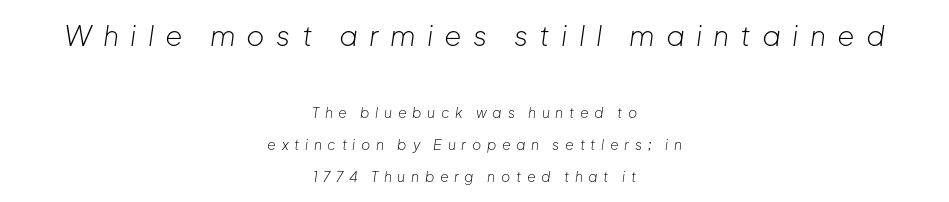
{"italic": "yes", "lean": "right", "slant_degrees": 8, "bold": "no", "weight": "light", "width": "normal", "stroke_contrast": "low", "x_height": "medium", "monospaced": "no", "underline": "no", "align": "center", "line_spacing": "loose", "line_spacing_ratio": 2.29, "letter_spacing": "wide", "letter_spacing_em": 0.4, "larger_block": "first", "size_ratio": 2.0, "glyph_px": 28}
